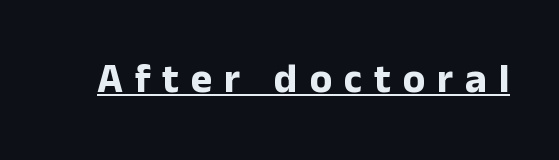
The image shows 41 px bold sans-serif type, upright; set unusually wide letter spacing (+0.29 em), underlined; low stroke contrast and a medium x-height.
